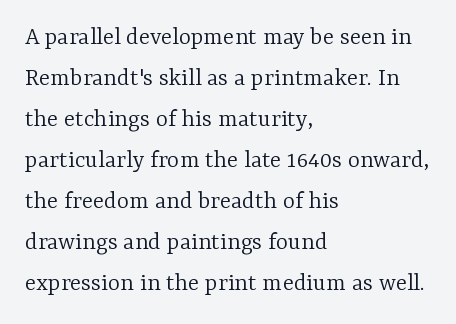
The words here are not underlined. Unbolded letterforms with no extra heft. Quick note: interline space is typical. These lines stack with their left ends in a neat column. Ordinary non-slanted type is in use. Here the glyphs are tracked normally, forming tight word shapes.
